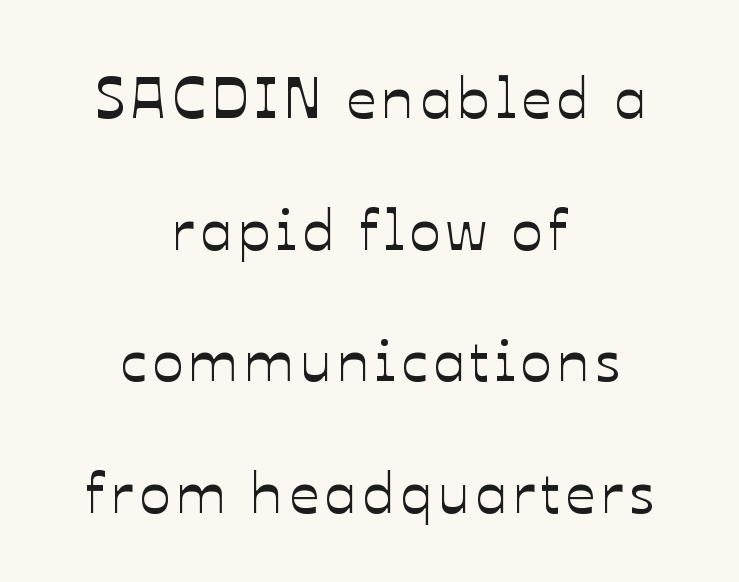
Vertically, the passage feels expansive, rows floating well apart. These lines are rendered in a variable-pitch font. The paragraph has two soft edges and a firm central axis. The specimen omits any rule beneath the text block's lines. These lines were composed using upright roman letters.
